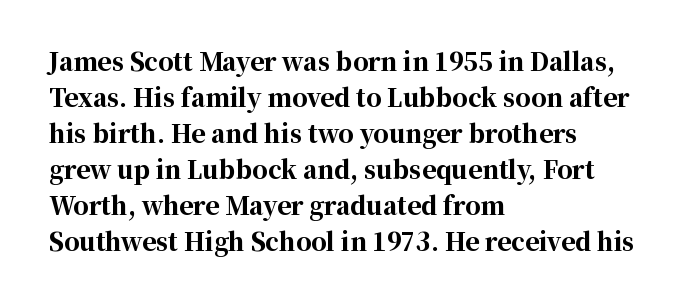
{"italic": "no", "bold": "yes", "underline": "no", "align": "left", "line_spacing": "normal", "line_spacing_ratio": 1.5, "letter_spacing": "normal", "letter_spacing_em": 0.0, "glyph_px": 24}
